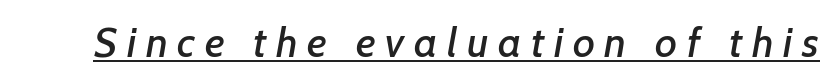
{"serif": "no", "width": "normal", "stroke_contrast": "low", "x_height": "medium", "monospaced": "no", "underline": "yes", "letter_spacing": "wide", "letter_spacing_em": 0.23, "glyph_px": 42}
